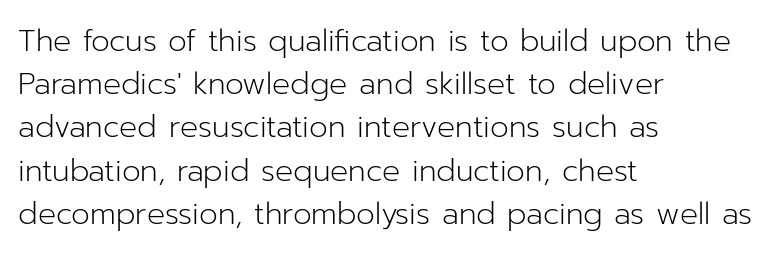
{"serif": "no", "italic": "no", "bold": "no", "weight": "light", "width": "normal", "stroke_contrast": "low", "x_height": "medium", "monospaced": "no", "underline": "no", "align": "left", "line_spacing": "normal", "line_spacing_ratio": 1.44, "letter_spacing": "normal", "letter_spacing_em": 0.0, "glyph_px": 30}
